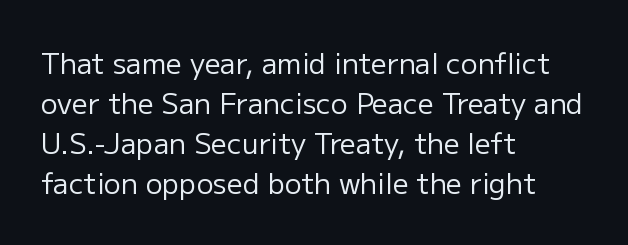
{"serif": "no", "italic": "no", "bold": "no", "weight": "regular", "width": "normal", "stroke_contrast": "low", "x_height": "medium", "monospaced": "no", "underline": "no", "align": "left", "line_spacing": "normal", "line_spacing_ratio": 1.43, "letter_spacing": "normal", "letter_spacing_em": 0.0, "glyph_px": 28}
